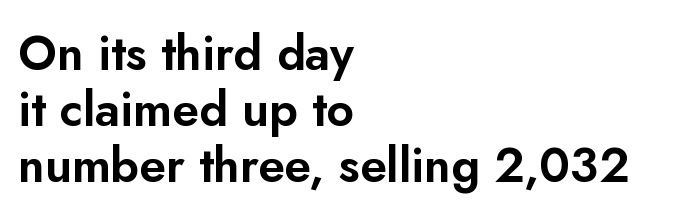
The type sits square on the baseline with zero lean. Inter-character spacing is left at the font's built-in metrics. The glyphs are unaccompanied by any horizontal stroke below them. Think of a printed novel: that variable character pitch is what you see here. Each letter's strokes conclude bluntly, with no projecting serifs. These lines are set flush left with a ragged right edge.
